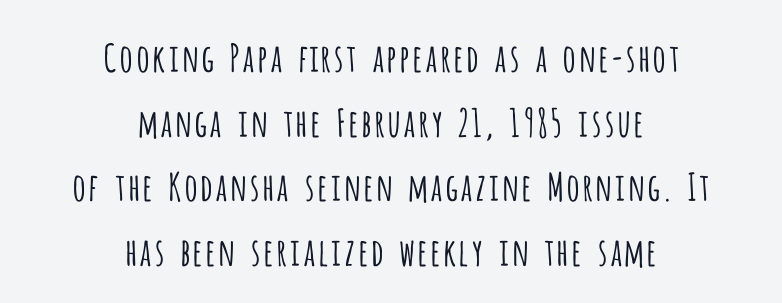
The image shows 38 px light, condensed sans-serif type, upright; set centered, normal line spacing (1.7x), normal letter spacing, not underlined; low stroke contrast and a large x-height.
